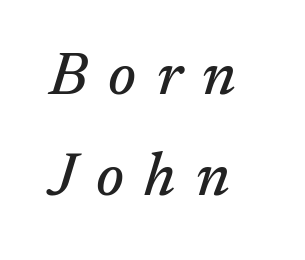
{"serif": "yes", "italic": "yes", "lean": "right", "slant_degrees": 17, "width": "normal", "stroke_contrast": "medium", "x_height": "medium", "monospaced": "no", "underline": "no", "align": "left", "line_spacing": "normal", "line_spacing_ratio": 1.68, "letter_spacing": "wide", "letter_spacing_em": 0.34, "glyph_px": 60}
